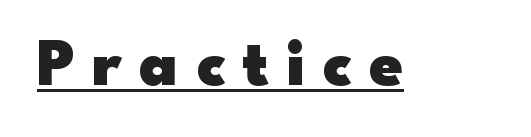
A typesetter would call this proportional, since set widths differ per character. Inter-character spacing is expanded well beyond the font's built-in metrics. Italic? Not at all — the glyphs are vertical. Type style note: lacks serifs.
